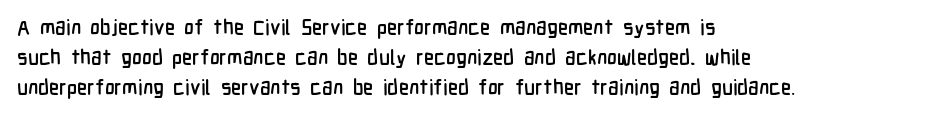
The image shows 21 px text type, upright; set left-aligned, normal line spacing (1.42x), normal letter spacing, not underlined.
